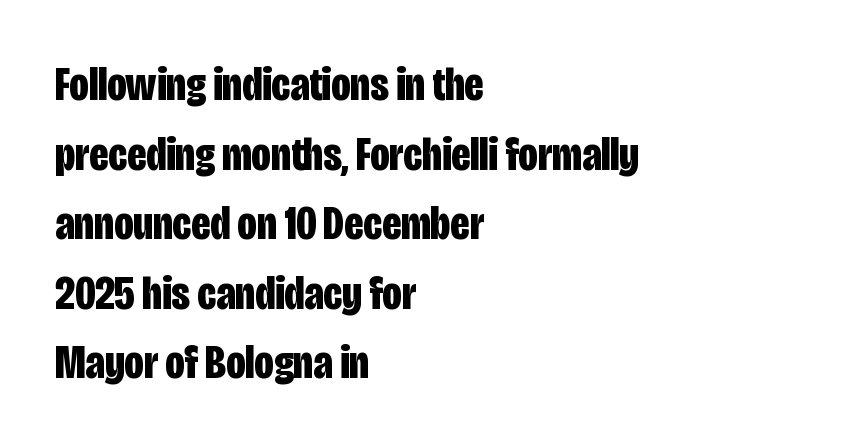
Q: Is the text bold? A: Yes.
Q: Is the text italic (slanted)? A: No, it is upright.
Q: Is the typeface a serif or a sans-serif typeface? A: Sans-serif.
Q: Is the text underlined? A: No.
Q: How is the paragraph aligned? A: Left-aligned.
Q: Is the spacing between letters normal or unusually wide? A: Normal.
Q: Is the spacing between lines tight, normal or loose? A: Normal.
Q: Width (condensed, normal, or wide)? A: Condensed.
Q: Stroke contrast? A: Low.
Q: x-height? A: Large.
Q: Monospaced? A: No.
